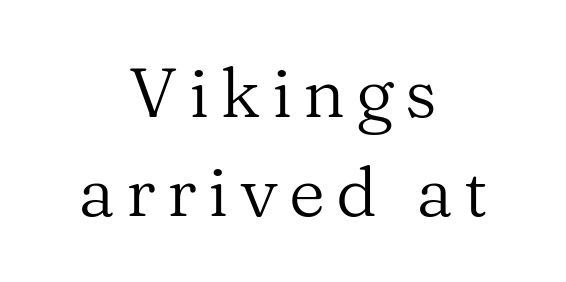
Q: Is the text bold? A: No.
Q: Is the text italic (slanted)? A: No, it is upright.
Q: Is the typeface a serif or a sans-serif typeface? A: Serif.
Q: Is the text underlined? A: No.
Q: How is the paragraph aligned? A: Centered.
Q: Is the spacing between lines tight, normal or loose? A: Normal.
Q: Width (condensed, normal, or wide)? A: Normal.
Q: Stroke contrast? A: Medium.
Q: x-height? A: Medium.
Q: Monospaced? A: No.
